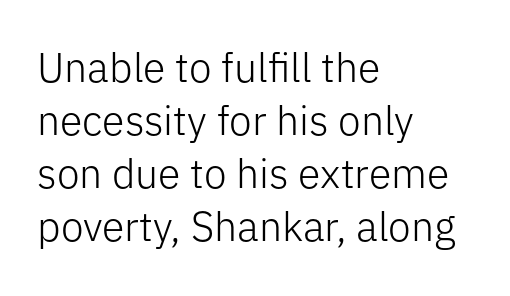
Q: Is the text bold? A: No.
Q: Is the text italic (slanted)? A: No, it is upright.
Q: Is the typeface a serif or a sans-serif typeface? A: Sans-serif.
Q: Is the text underlined? A: No.
Q: How is the paragraph aligned? A: Left-aligned.
Q: Is the spacing between letters normal or unusually wide? A: Normal.
Q: Is the spacing between lines tight, normal or loose? A: Normal.
Q: Width (condensed, normal, or wide)? A: Normal.
Q: Stroke contrast? A: Low.
Q: x-height? A: Medium.
Q: Monospaced? A: No.
